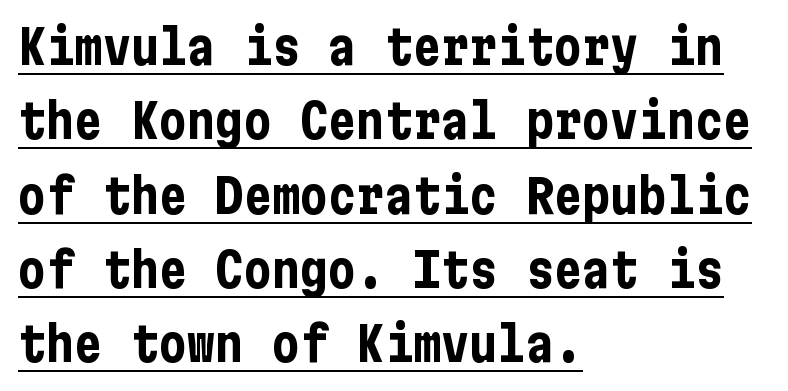
{"serif": "no", "italic": "no", "bold": "yes", "weight": "bold", "width": "condensed", "stroke_contrast": "low", "x_height": "medium", "underline": "yes", "align": "left", "line_spacing": "normal", "line_spacing_ratio": 1.58, "letter_spacing": "normal", "letter_spacing_em": 0.0, "glyph_px": 47}
